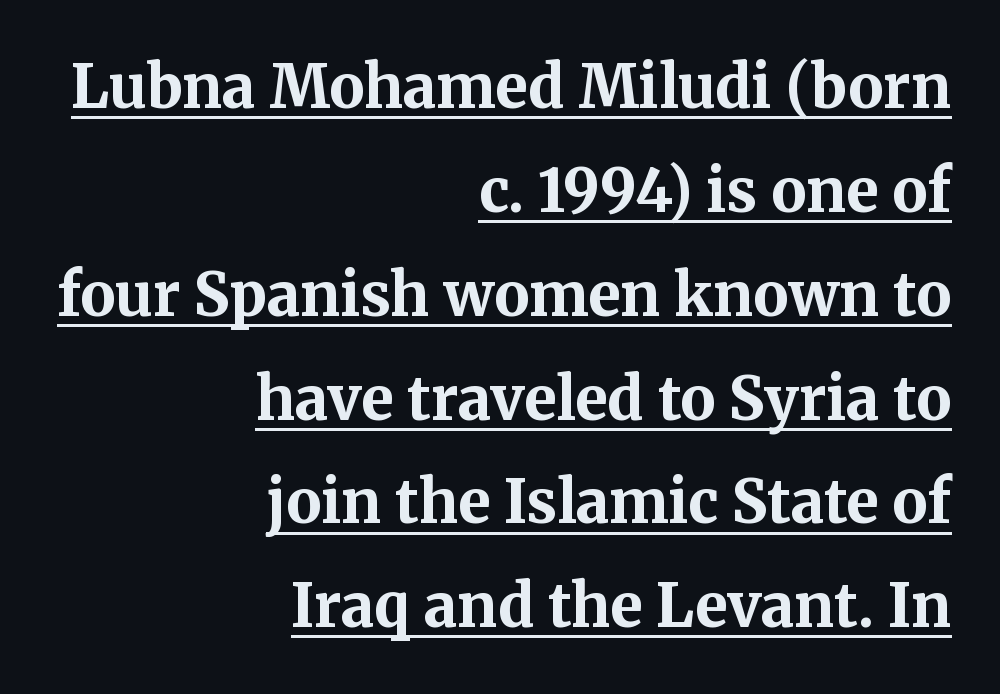
{"serif": "yes", "italic": "no", "bold": "yes", "weight": "bold", "width": "normal", "stroke_contrast": "medium", "x_height": "medium", "monospaced": "no", "underline": "yes", "align": "right", "line_spacing_ratio": 1.76, "letter_spacing": "normal", "letter_spacing_em": 0.0, "glyph_px": 59}
